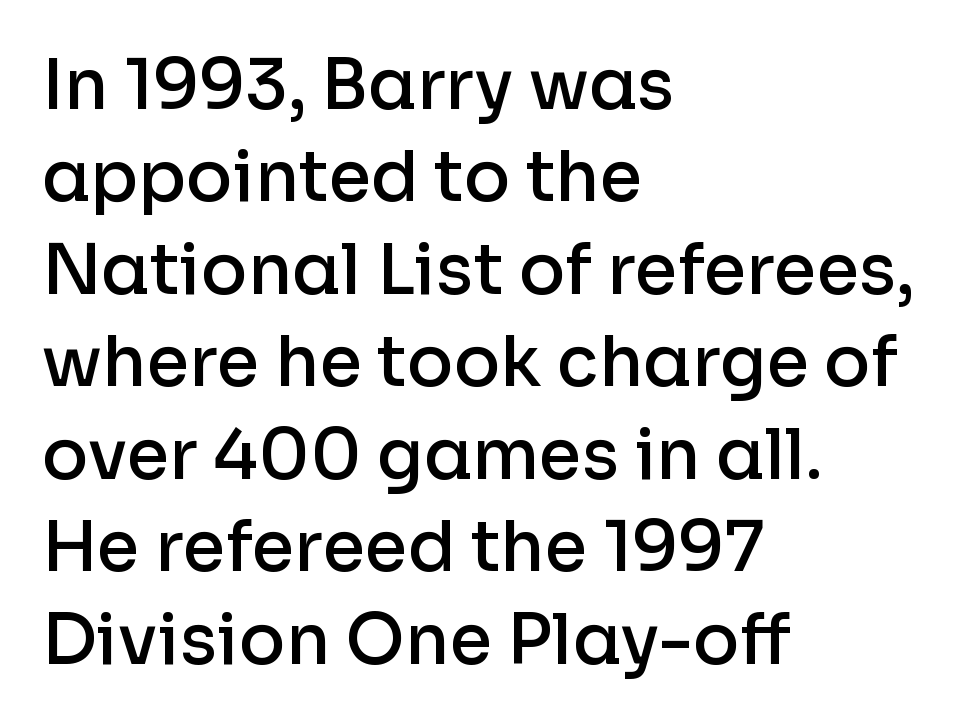
A bit beefed up — I'd call it semibold rather than bold. You could not count columns in this text — the font is proportionally spaced. Every row of glyphs begins at an identical x-position on the left. Decoration check: the copy has no underline. If you measured baseline to baseline, you'd find a middling distance.
